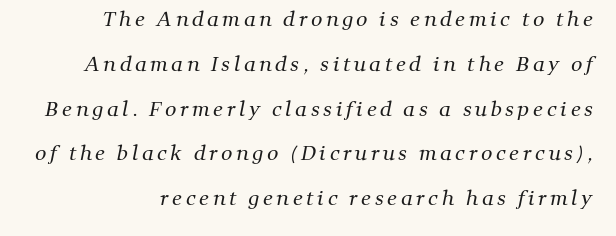
{"bold": "no", "underline": "no", "line_spacing": "loose", "line_spacing_ratio": 2.24, "glyph_px": 20}
